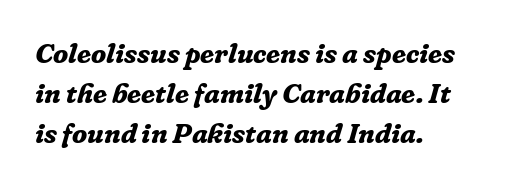
The image shows 28 px bold serif type, italic (leaning right); set left-aligned, normal line spacing (1.43x), normal letter spacing, not underlined; low stroke contrast and a medium x-height.
